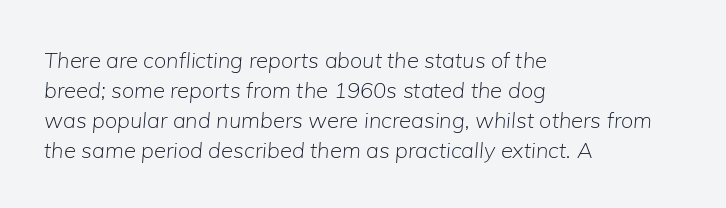
The font's italic variant was chosen for this text. Honestly, the row spacing looks completely unremarkable. The gaps between neighbouring characters are ordinary and unremarkable. Underlining? Definitely not there. The ragged edge is on the right, which tells us the setting is flush left.
